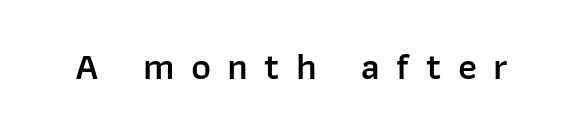
Words float on clear page, feet unadorned. The rendering uses a semibold face; strokes are thickened but not to full bold. This sample has the flowing, uneven cadence of proportional lettering. This is the regular roman posture of the typeface.
